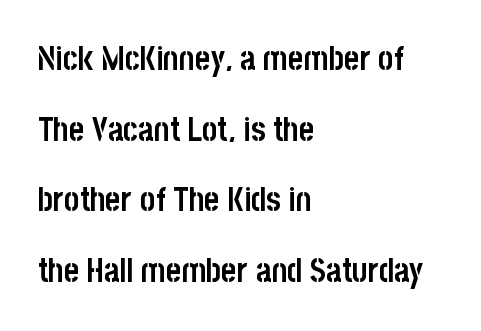
The image shows 33 px semibold, condensed sans-serif type, upright; set left-aligned, loose line spacing (2.14x), normal letter spacing, not underlined; low stroke contrast and a large x-height.
